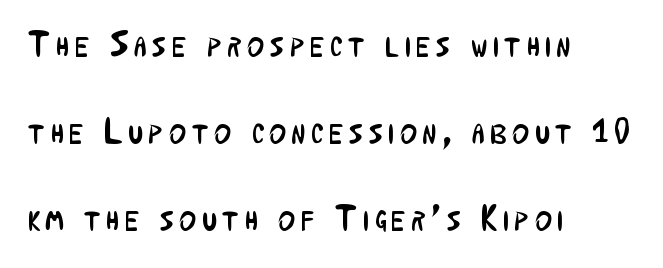
The lettering holds an erect, upright posture throughout. Font category for this specimen: sans-serif. The paragraph shown leans on its left margin. Stroke mass is kept to a normal reading level or below. Think of a printed novel: that variable character pitch is what you see here. Loosely led — the rows are spread out.
